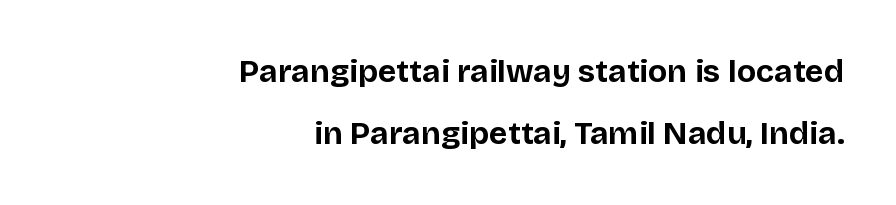
The designer dialed line spacing up above the default. On the weight axis this lands at bold, roughly 700. Note the varied advance widths — an 'i' is clearly narrower than an 'm'. Observe the absence of serifs on each vertical stroke in this sample.
